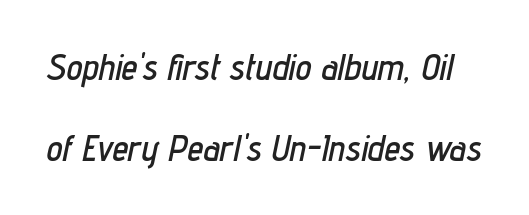
Q: Is the text italic (slanted)? A: Yes, it leans right by about 12 degrees.
Q: Is the text underlined? A: No.
Q: Is the spacing between letters normal or unusually wide? A: Normal.
Q: Is the spacing between lines tight, normal or loose? A: Loose.
Q: Width (condensed, normal, or wide)? A: Condensed.
Q: Stroke contrast? A: Low.
Q: x-height? A: Medium.
Q: Monospaced? A: No.
